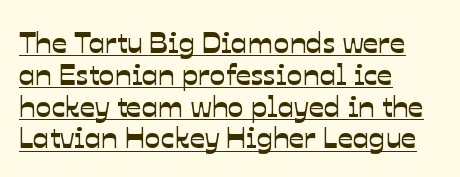
Q: Is the typeface a serif or a sans-serif typeface? A: Sans-serif.
Q: Is the text underlined? A: Yes.
Q: How is the paragraph aligned? A: Left-aligned.
Q: Is the spacing between letters normal or unusually wide? A: Normal.
Q: Is the spacing between lines tight, normal or loose? A: Tight.
Q: Width (condensed, normal, or wide)? A: Normal.
Q: Stroke contrast? A: Low.
Q: x-height? A: Medium.
Q: Monospaced? A: No.
